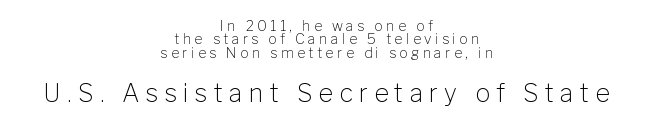
The lettering holds an erect, upright posture throughout. The strokes carry an ordinary text weight at most. Words appear elongated and porous because spacing is wide. Letters rest on an invisible, unmarked baseline. Each line is balanced around a shared central axis.
